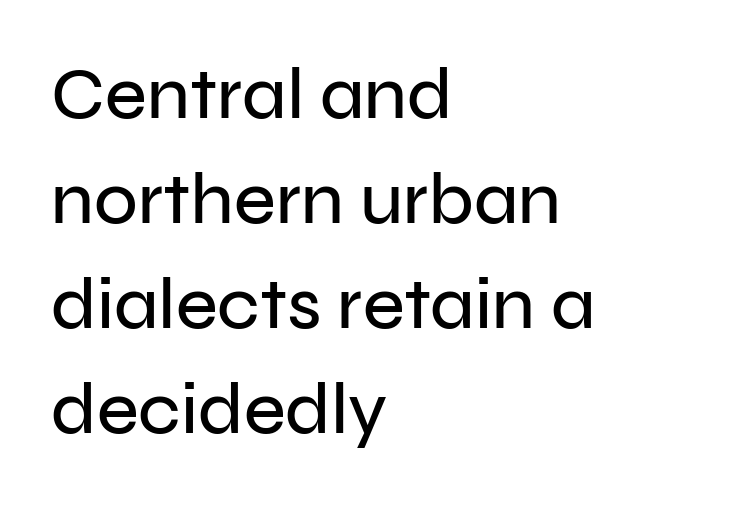
Q: Is the text italic (slanted)? A: No, it is upright.
Q: Is the typeface a serif or a sans-serif typeface? A: Sans-serif.
Q: Is the text underlined? A: No.
Q: How is the paragraph aligned? A: Left-aligned.
Q: Is the spacing between letters normal or unusually wide? A: Normal.
Q: Is the spacing between lines tight, normal or loose? A: Normal.
Q: Width (condensed, normal, or wide)? A: Normal.
Q: Stroke contrast? A: Low.
Q: x-height? A: Medium.
Q: Monospaced? A: No.
